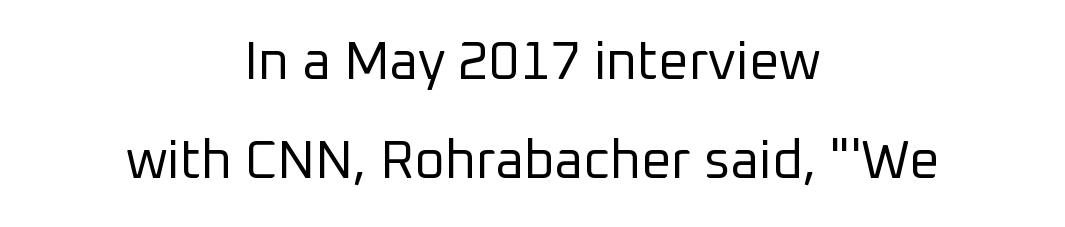
The image shows 53 px regular-weight sans-serif type, upright; set centered, line spacing 1.86x, normal letter spacing, not underlined; low stroke contrast and a medium x-height.
